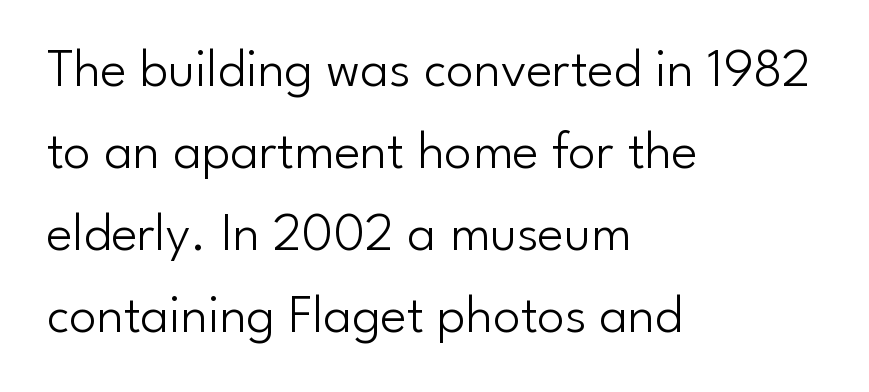
The image shows 55 px light sans-serif type, upright; set left-aligned, normal line spacing (1.49x), normal letter spacing, not underlined; low stroke contrast and a small x-height.
